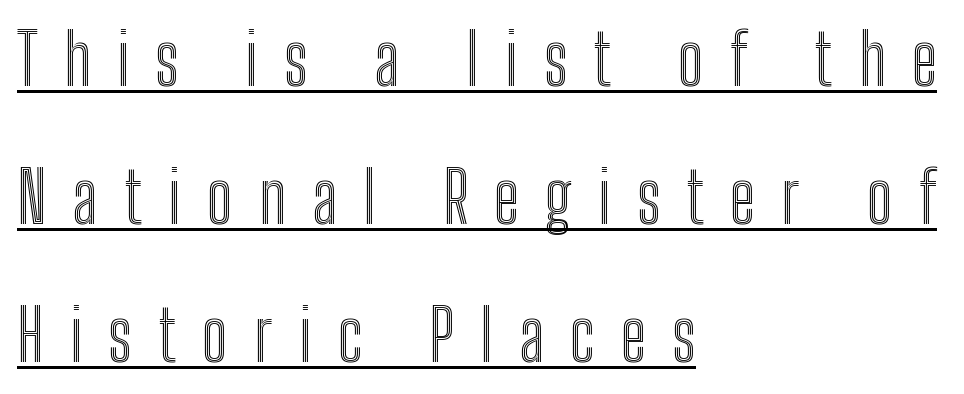
The image shows 70 px condensed type, upright; set left-aligned, loose line spacing (1.97x), unusually wide letter spacing (+0.37 em), underlined; a medium x-height.
